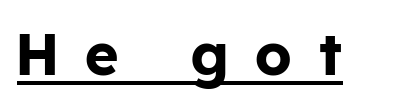
Q: Is the text bold? A: Yes.
Q: Is the text italic (slanted)? A: No, it is upright.
Q: Is the typeface a serif or a sans-serif typeface? A: Sans-serif.
Q: Is the text underlined? A: Yes.
Q: Is the spacing between letters normal or unusually wide? A: Unusually wide.
Q: Width (condensed, normal, or wide)? A: Normal.
Q: Stroke contrast? A: Low.
Q: x-height? A: Medium.
Q: Monospaced? A: No.
